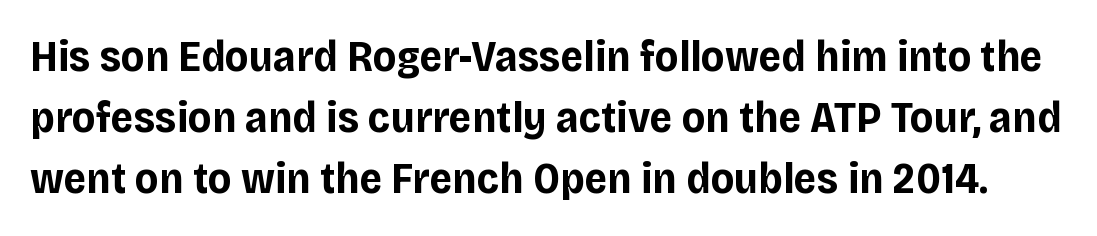
You could call the tracking neutral — neither tight nor loose. What kind of face is this? One without serifs — a sans. Students, observe: this is what conventionally led text looks like. No italicization has been applied; the sample stays upright. Spacing verdict: proportional, widths tailored to each character. Every letter is thick-stroked: bold, no question.
